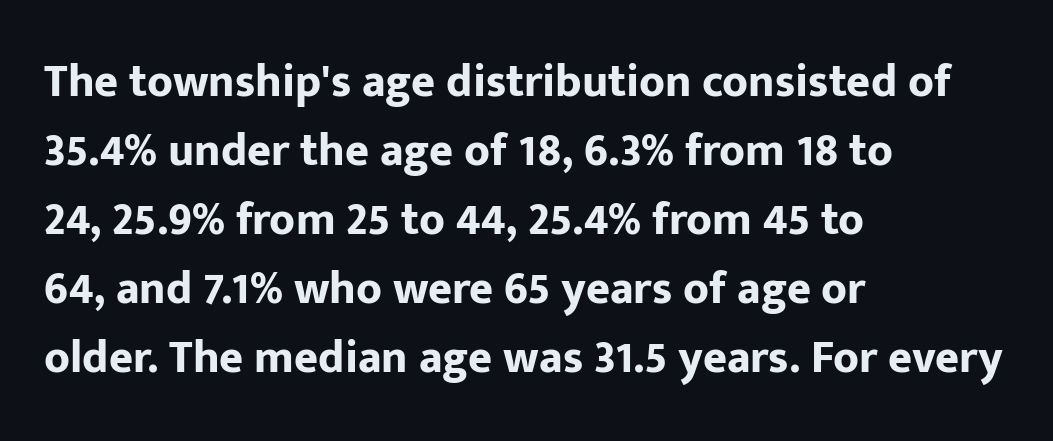
The image shows 46 px bold sans-serif type, upright; set left-aligned, normal line spacing (1.5x), normal letter spacing, not underlined; low stroke contrast and a medium x-height.
